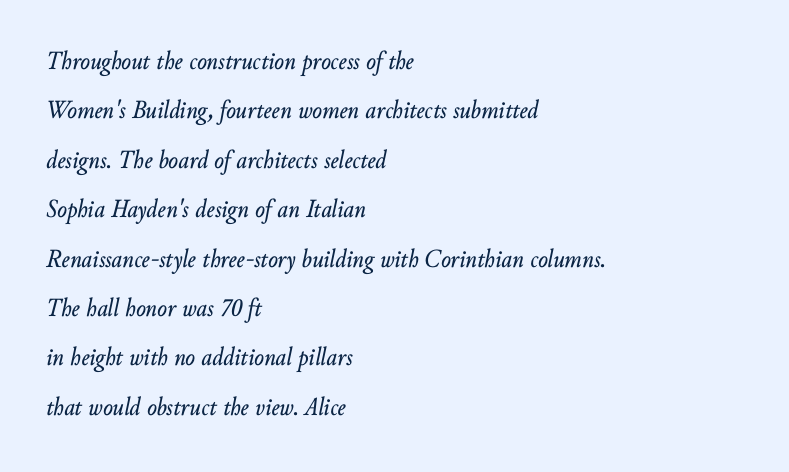
{"italic": "yes", "lean": "right", "slant_degrees": 10, "underline": "no", "align": "left", "line_spacing": "loose", "line_spacing_ratio": 1.9, "letter_spacing": "normal", "letter_spacing_em": 0.0, "glyph_px": 26}
